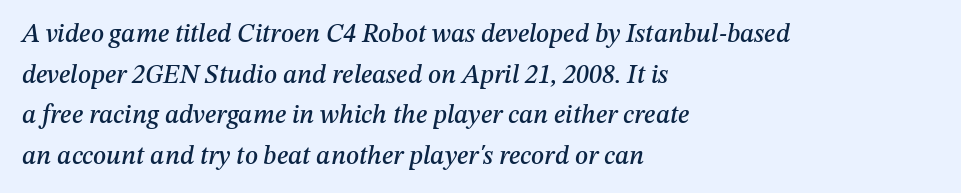
Q: Is the text italic (slanted)? A: Yes, it leans right by about 12 degrees.
Q: Is the text underlined? A: No.
Q: How is the paragraph aligned? A: Left-aligned.
Q: Is the spacing between letters normal or unusually wide? A: Normal.
Q: Is the spacing between lines tight, normal or loose? A: Normal.
